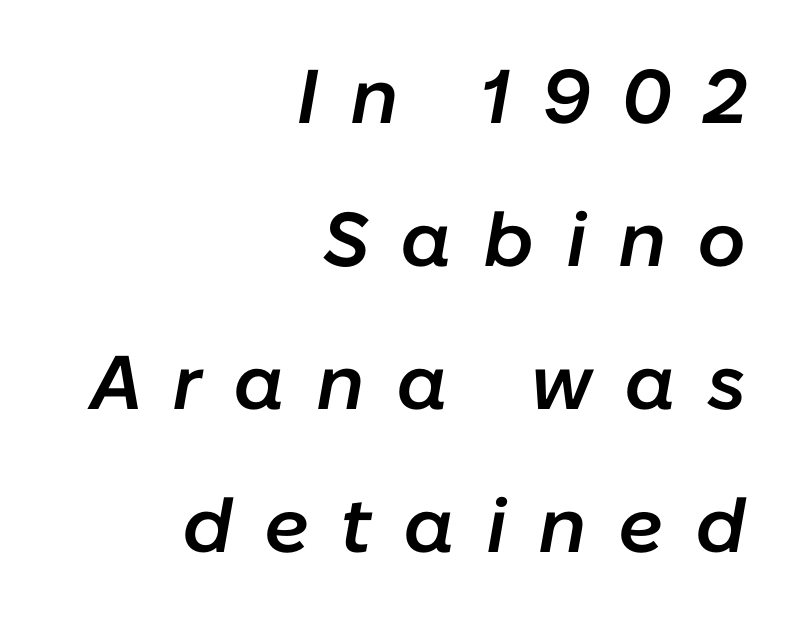
The image shows 76 px semibold type, italic (leaning right); set right-aligned, line spacing 1.88x, unusually wide letter spacing (+0.41 em), not underlined; low stroke contrast and a medium x-height.
